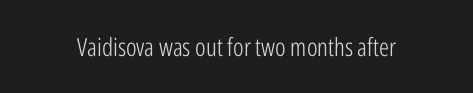
The image shows 25 px text type, upright; set normal letter spacing, not underlined.
